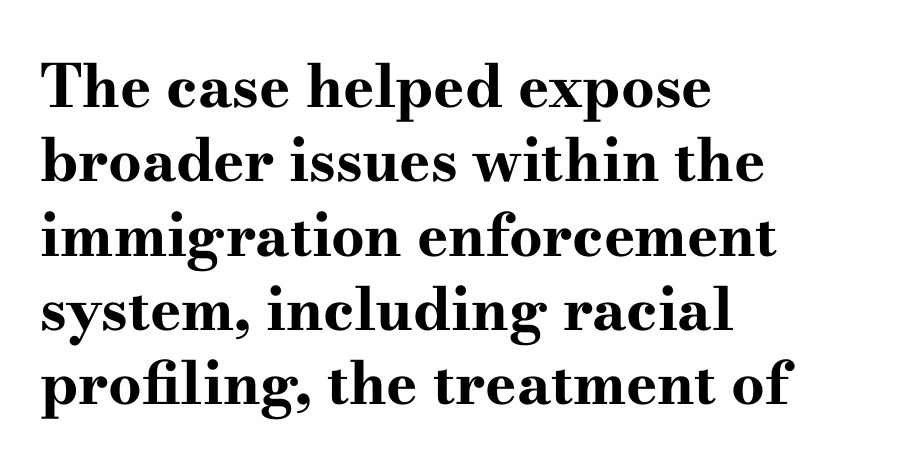
Q: Is the text bold? A: Yes.
Q: Is the text italic (slanted)? A: No, it is upright.
Q: Is the typeface a serif or a sans-serif typeface? A: Serif.
Q: Is the text underlined? A: No.
Q: How is the paragraph aligned? A: Left-aligned.
Q: Is the spacing between letters normal or unusually wide? A: Normal.
Q: Is the spacing between lines tight, normal or loose? A: Normal.
Q: Width (condensed, normal, or wide)? A: Wide.
Q: Stroke contrast? A: High.
Q: x-height? A: Small.
Q: Monospaced? A: No.
